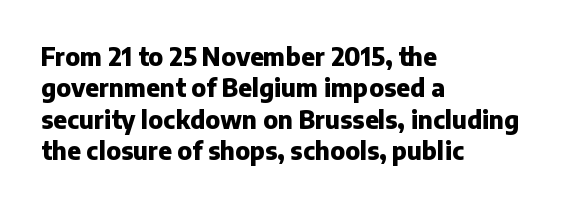
The image shows 24 px bold type, upright; set left-aligned, normal line spacing (1.31x), normal letter spacing, not underlined.
